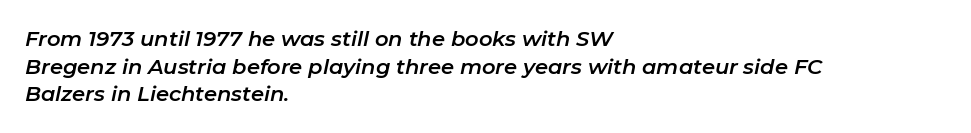
Q: Is the text italic (slanted)? A: Yes, it leans right by about 11 degrees.
Q: Is the text underlined? A: No.
Q: How is the paragraph aligned? A: Left-aligned.
Q: Is the spacing between letters normal or unusually wide? A: Normal.
Q: Is the spacing between lines tight, normal or loose? A: Normal.
